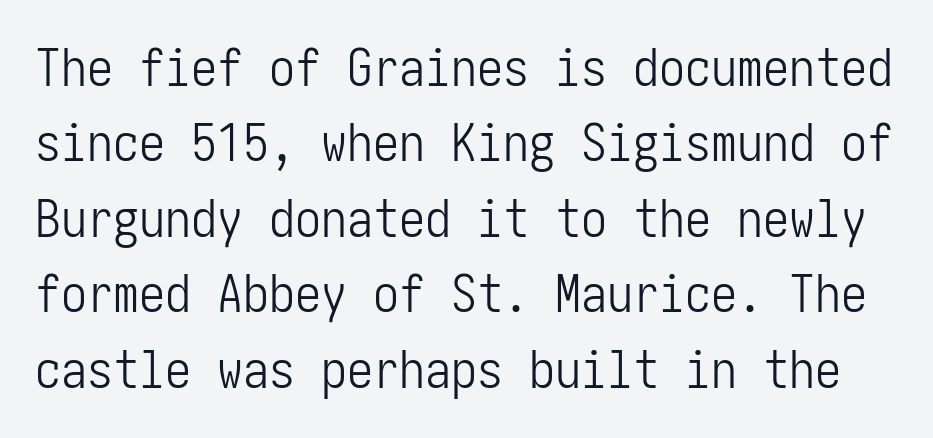
The image shows 52 px light, condensed sans-serif type, upright; set normal line spacing (1.45x), normal letter spacing, not underlined; low stroke contrast and a medium x-height.
